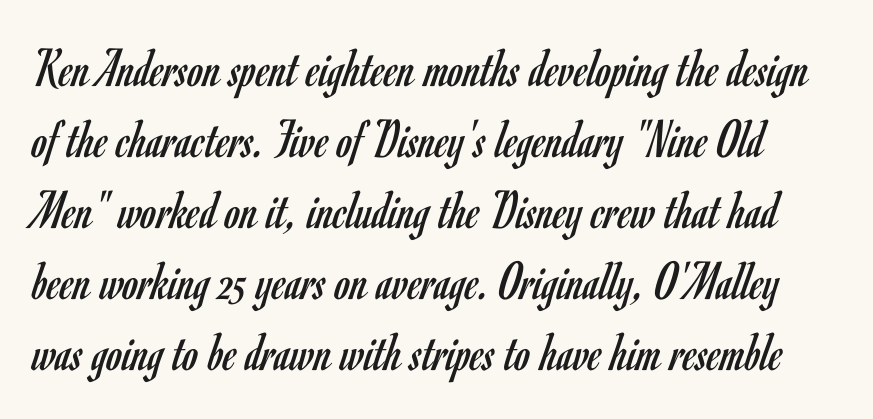
The image shows 56 px regular-weight, condensed sans-serif type; set normal line spacing (1.27x), normal letter spacing, not underlined; low stroke contrast and a small x-height.
